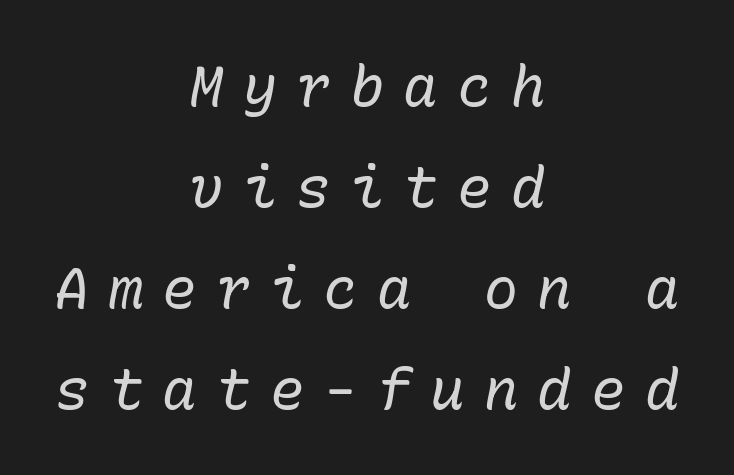
The image shows 57 px regular-weight type, italic (leaning right), monospaced; set centered, line spacing 1.77x, unusually wide letter spacing (+0.34 em), not underlined; low stroke contrast and a medium x-height.
